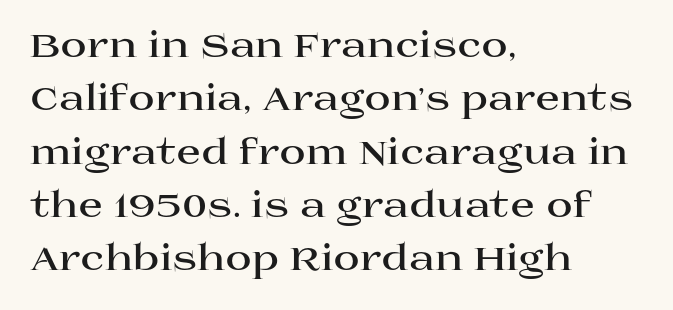
The image shows 36 px bold, wide serif type, upright; set left-aligned, normal line spacing (1.48x), normal letter spacing, not underlined; high stroke contrast and a large x-height.
